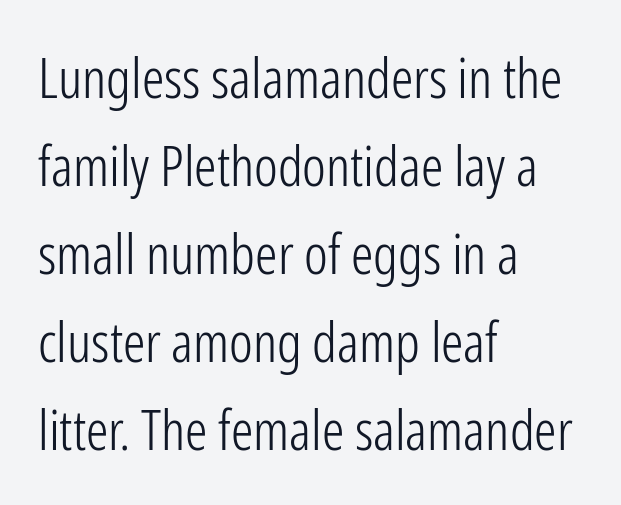
A typesetter would call this zero additional tracking. Nothing sits at the stroke ends, so this counts as sans-serif. This block has exactly the height ordinary leading produces. Spacing verdict: proportional, widths tailored to each character.
